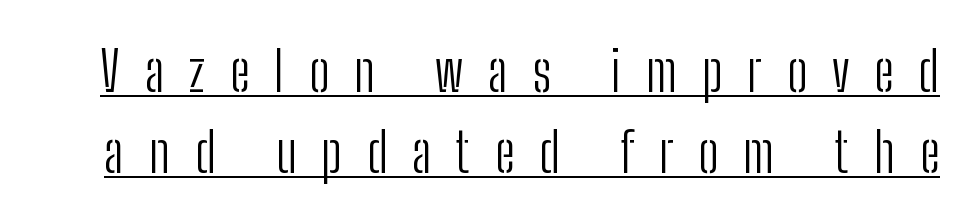
{"serif": "no", "italic": "no", "bold": "no", "weight": "light", "width": "condensed", "stroke_contrast": "low", "x_height": "medium", "monospaced": "no", "underline": "yes", "line_spacing": "normal", "line_spacing_ratio": 1.5, "letter_spacing": "wide", "letter_spacing_em": 0.46, "glyph_px": 54}
